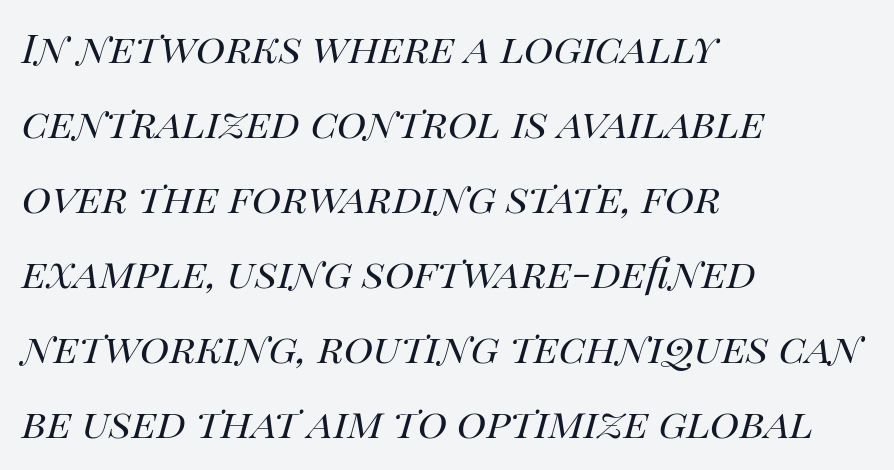
Q: Is the text bold? A: No.
Q: Is the text italic (slanted)? A: Yes, it leans right by about 14 degrees.
Q: Is the text underlined? A: No.
Q: How is the paragraph aligned? A: Left-aligned.
Q: Is the spacing between letters normal or unusually wide? A: Normal.
Q: Is the spacing between lines tight, normal or loose? A: Normal.
Q: Width (condensed, normal, or wide)? A: Normal.
Q: Stroke contrast? A: High.
Q: x-height? A: Large.
Q: Monospaced? A: No.
